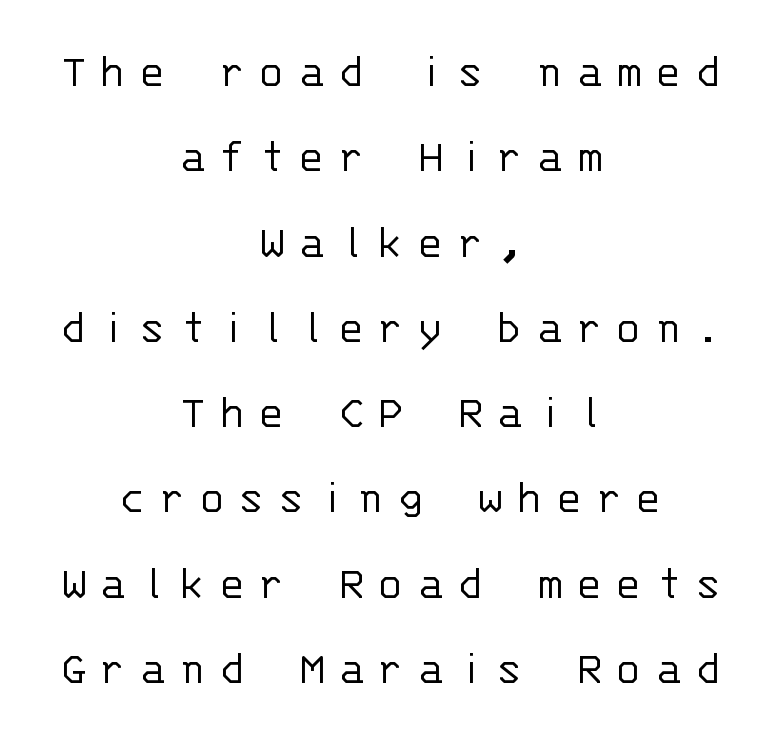
The image shows 49 px light sans-serif type, upright, monospaced; set centered, line spacing 1.74x, unusually wide letter spacing (+0.27 em), not underlined; low stroke contrast and a large x-height.
